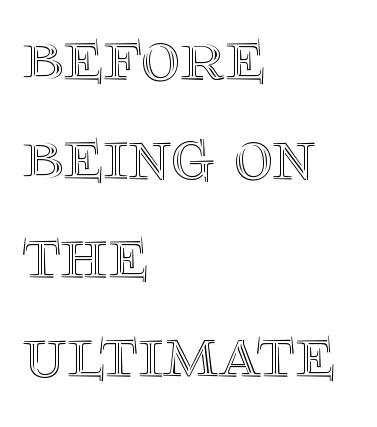
Q: Is the text italic (slanted)? A: No, it is upright.
Q: Is the text underlined? A: No.
Q: How is the paragraph aligned? A: Left-aligned.
Q: Is the spacing between letters normal or unusually wide? A: Normal.
Q: Is the spacing between lines tight, normal or loose? A: Normal.
Q: Width (condensed, normal, or wide)? A: Normal.
Q: x-height? A: Large.
Q: Monospaced? A: No.
